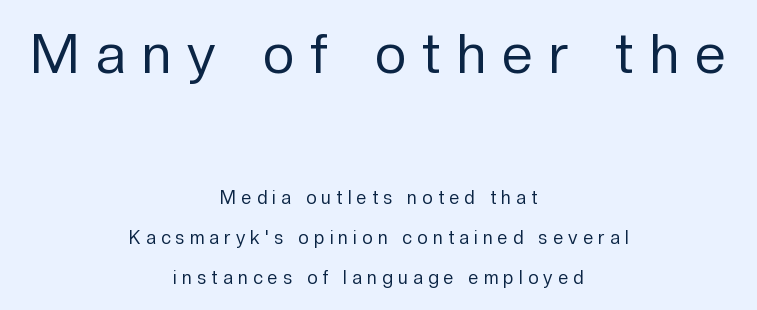
The image shows 55 px regular-weight sans-serif type, upright; set centered, loose line spacing (2.22x), unusually wide letter spacing (+0.3 em), not underlined; the first (top) block is 3.06x larger; low stroke contrast and a medium x-height.
